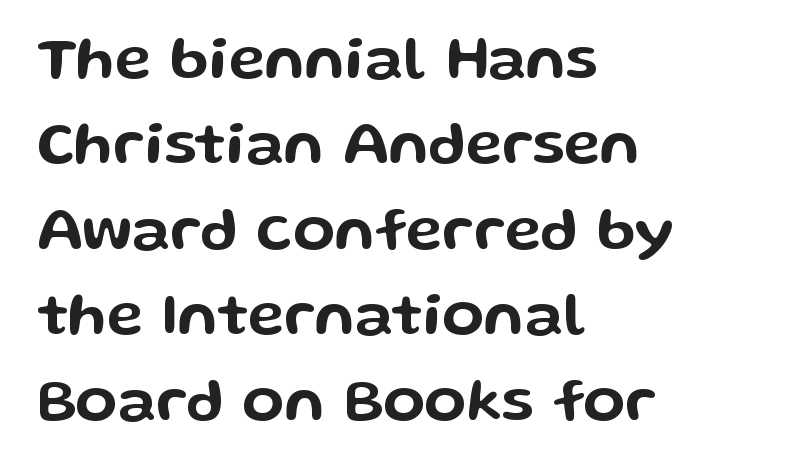
The image shows 61 px wide sans-serif type, upright; set left-aligned, normal line spacing (1.4x), normal letter spacing, not underlined; low stroke contrast and a medium x-height.
